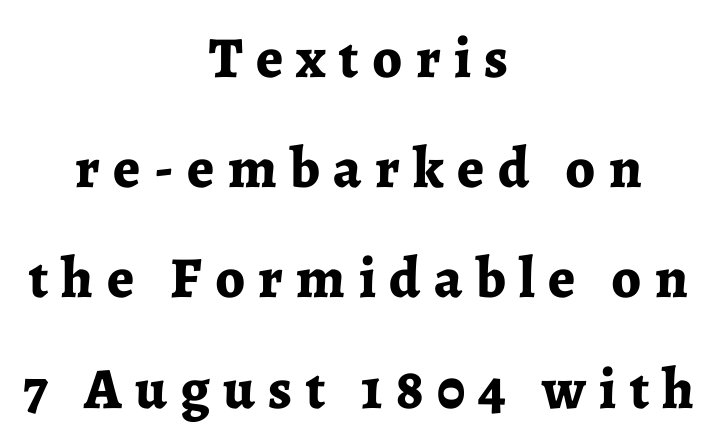
{"serif": "yes", "italic": "no", "bold": "yes", "weight": "bold", "width": "normal", "stroke_contrast": "low", "x_height": "medium", "monospaced": "no", "underline": "no", "align": "center", "line_spacing": "loose", "line_spacing_ratio": 1.9, "letter_spacing": "wide", "letter_spacing_em": 0.23, "glyph_px": 58}
